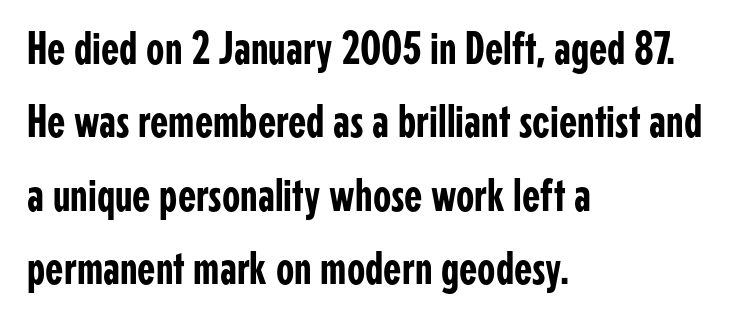
Q: Is the text italic (slanted)? A: No, it is upright.
Q: Is the typeface a serif or a sans-serif typeface? A: Sans-serif.
Q: Is the text underlined? A: No.
Q: How is the paragraph aligned? A: Left-aligned.
Q: Is the spacing between letters normal or unusually wide? A: Normal.
Q: Is the spacing between lines tight, normal or loose? A: Normal.
Q: Width (condensed, normal, or wide)? A: Condensed.
Q: Stroke contrast? A: Low.
Q: x-height? A: Medium.
Q: Monospaced? A: No.
